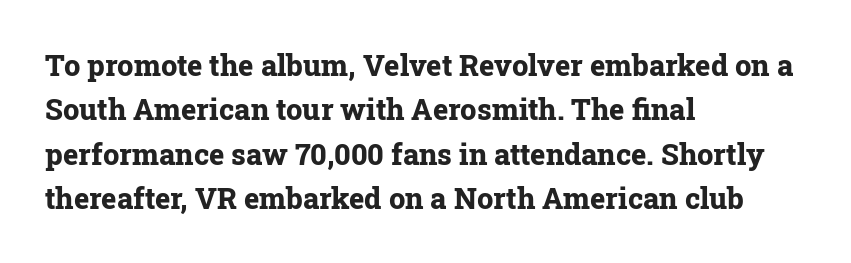
The image shows 29 px bold serif type, upright; set left-aligned, normal line spacing (1.53x), normal letter spacing, not underlined; low stroke contrast and a medium x-height.
